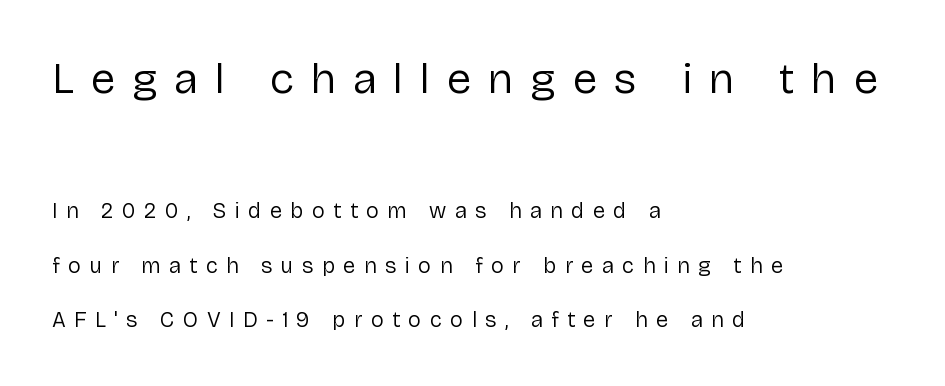
Q: Is the text bold? A: No.
Q: Is the text italic (slanted)? A: No, it is upright.
Q: Is the typeface a serif or a sans-serif typeface? A: Sans-serif.
Q: Is the text underlined? A: No.
Q: How is the paragraph aligned? A: Left-aligned.
Q: Is the spacing between letters normal or unusually wide? A: Unusually wide.
Q: Is the spacing between lines tight, normal or loose? A: Loose.
Q: Which block of text is set in a larger size, the first (top) or the second (bottom)? A: The first (top) one.
Q: Width (condensed, normal, or wide)? A: Normal.
Q: Stroke contrast? A: Low.
Q: x-height? A: Medium.
Q: Monospaced? A: No.
